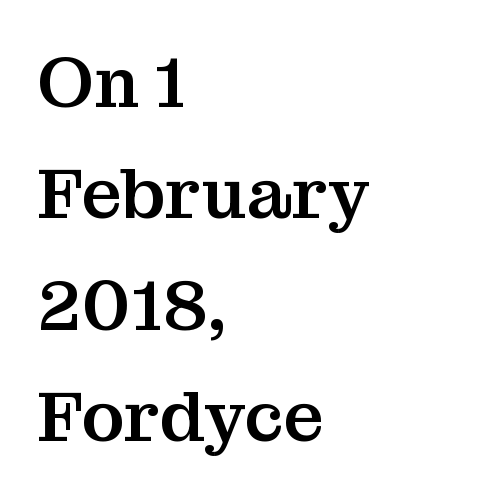
The image shows 71 px serif type, upright; set left-aligned, normal line spacing (1.57x), normal letter spacing, not underlined; medium stroke contrast and a medium x-height.
